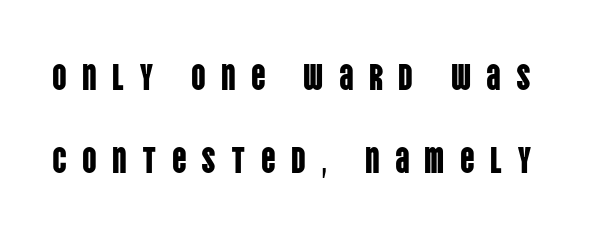
The image shows 36 px condensed sans-serif type, upright; set loose line spacing (2.31x), unusually wide letter spacing (+0.42 em), not underlined; low stroke contrast and a large x-height.
